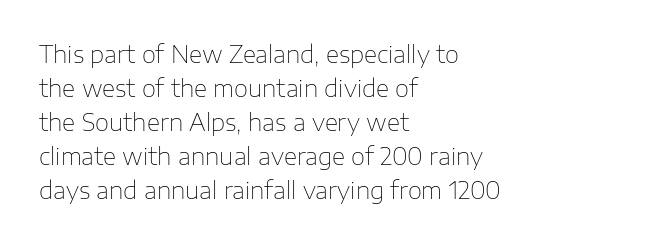
Q: Is the text bold? A: No.
Q: Is the text italic (slanted)? A: No, it is upright.
Q: Is the text underlined? A: No.
Q: How is the paragraph aligned? A: Left-aligned.
Q: Is the spacing between letters normal or unusually wide? A: Normal.
Q: Is the spacing between lines tight, normal or loose? A: Normal.
